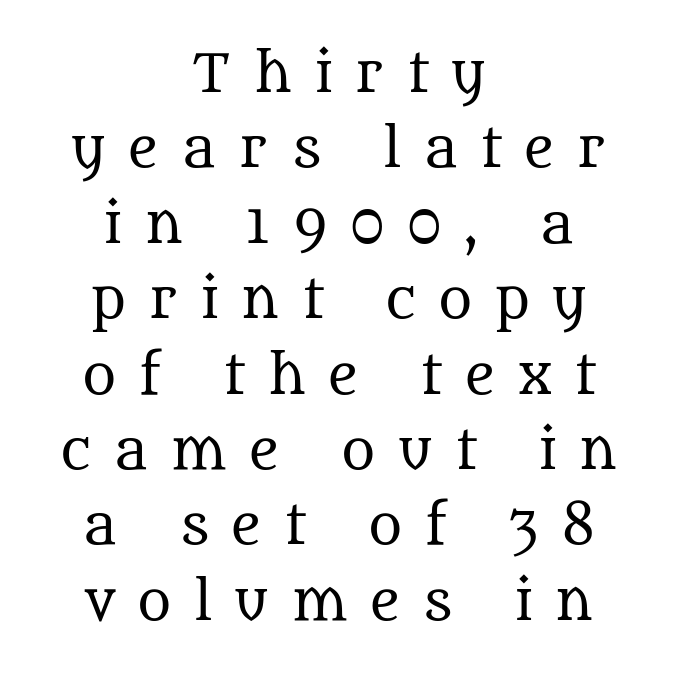
{"serif": "yes", "italic": "no", "bold": "no", "weight": "regular", "width": "normal", "stroke_contrast": "medium", "x_height": "large", "monospaced": "no", "underline": "no", "align": "center", "line_spacing": "normal", "line_spacing_ratio": 1.45, "letter_spacing": "wide", "letter_spacing_em": 0.43, "glyph_px": 52}
